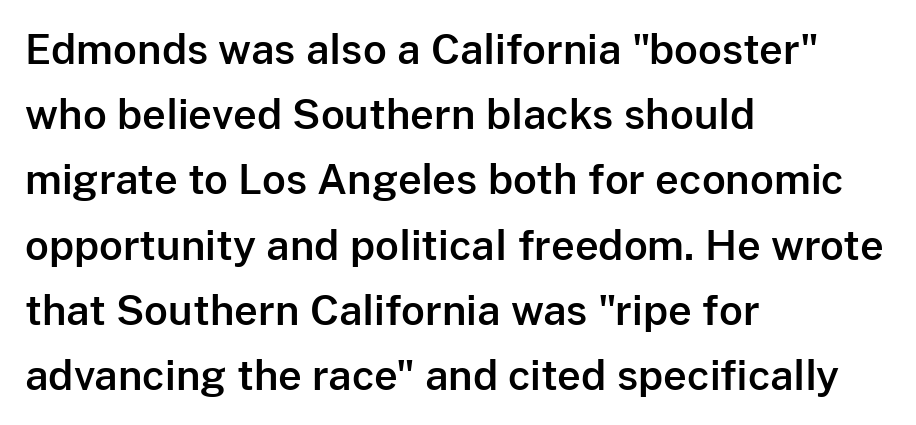
Q: Is the text italic (slanted)? A: No, it is upright.
Q: Is the typeface a serif or a sans-serif typeface? A: Sans-serif.
Q: Is the text underlined? A: No.
Q: How is the paragraph aligned? A: Left-aligned.
Q: Is the spacing between letters normal or unusually wide? A: Normal.
Q: Is the spacing between lines tight, normal or loose? A: Normal.
Q: Width (condensed, normal, or wide)? A: Normal.
Q: Stroke contrast? A: Low.
Q: x-height? A: Medium.
Q: Monospaced? A: No.
